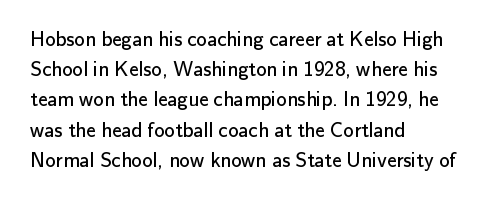
{"italic": "no", "bold": "no", "underline": "no", "align": "left", "line_spacing": "normal", "line_spacing_ratio": 1.44, "letter_spacing": "normal", "letter_spacing_em": 0.0, "glyph_px": 21}
